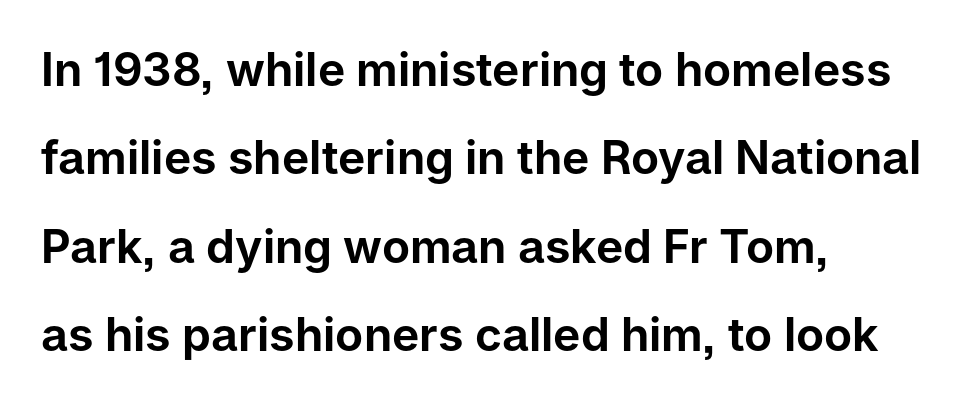
The image shows 46 px sans-serif type, upright; set left-aligned, loose line spacing (1.92x), normal letter spacing, not underlined; low stroke contrast and a medium x-height.
